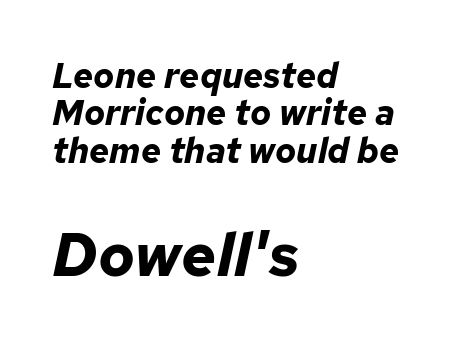
The image shows 61 px bold type, italic (leaning right); set left-aligned, tight line spacing (1.07x), normal letter spacing, not underlined; the second (bottom) block is 1.74x larger; low stroke contrast and a medium x-height.
